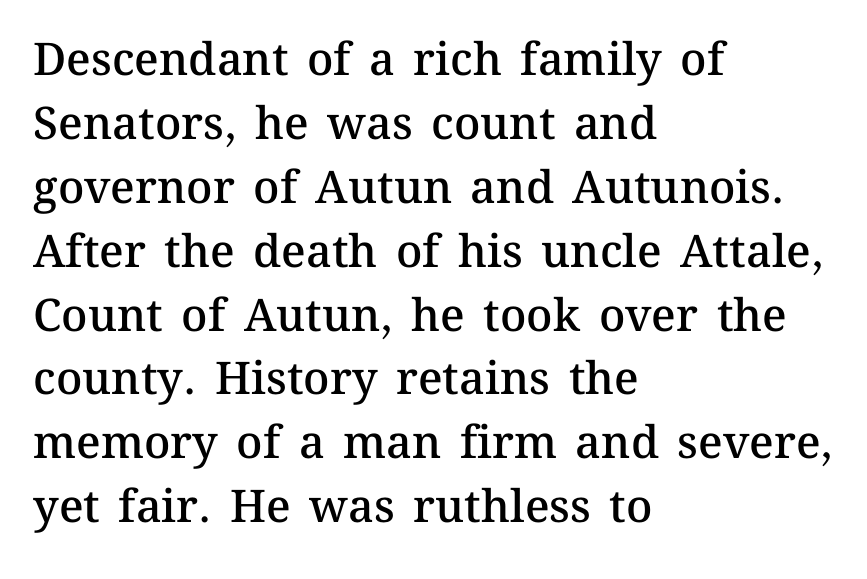
The image shows 45 px semibold type, upright; set left-aligned, normal line spacing (1.42x), normal letter spacing, not underlined; medium stroke contrast and a medium x-height.
